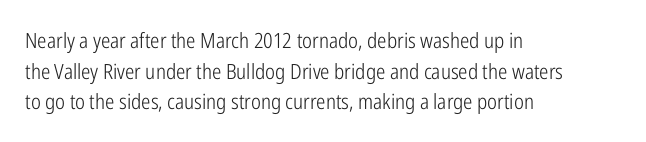
The strip under each line holds only bare page. The lines in this sample share a left origin and differ only in where they stop. The block of text has a typical density, with ordinary space between rows. A typesetter would call this zero additional tracking. Each stroke keeps to a modest, everyday thickness or less. Style check: upright.
